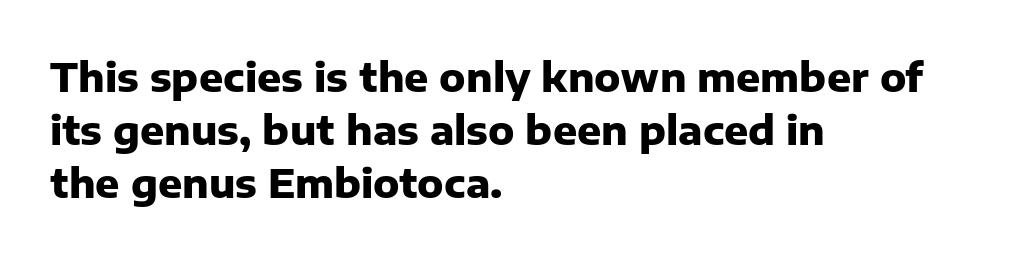
The image shows 40 px heavy sans-serif type, upright; set left-aligned, normal line spacing (1.33x), normal letter spacing, not underlined; low stroke contrast and a medium x-height.
